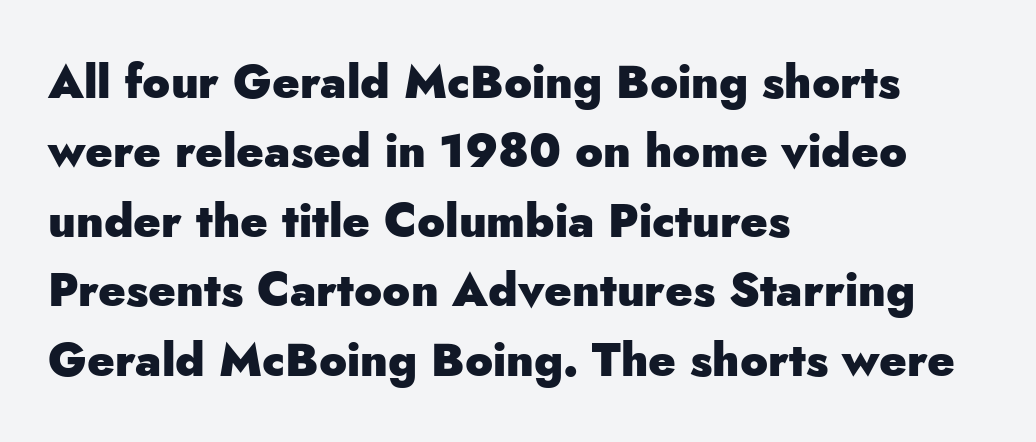
{"serif": "no", "italic": "no", "bold": "yes", "weight": "heavy", "width": "normal", "stroke_contrast": "low", "x_height": "small", "monospaced": "no", "underline": "no", "align": "left", "line_spacing": "normal", "line_spacing_ratio": 1.51, "letter_spacing": "normal", "letter_spacing_em": 0.0, "glyph_px": 46}
